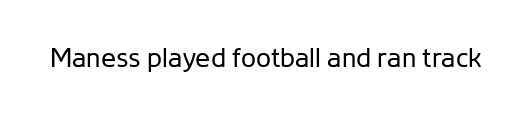
The image shows 27 px text type, upright; set normal letter spacing, not underlined.
